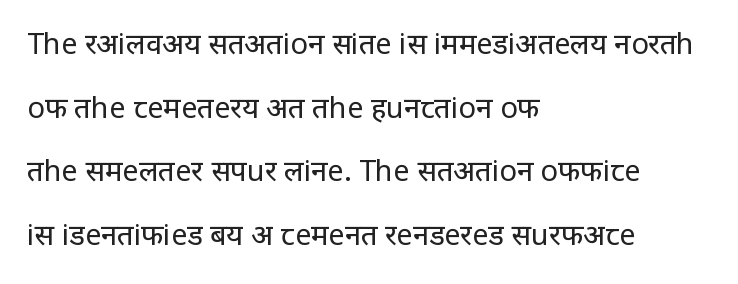
Does the lettering tilt? It doesn't — this is upright. Anything drawn beneath the words? Only blank space. Words appear dense and cohesive because spacing is normal. Is this a heavy cut? Hardly; it is regular or lighter. The glyphs in this specimen are sans serif. Widely set lines give the paragraph a tall, airy silhouette.
